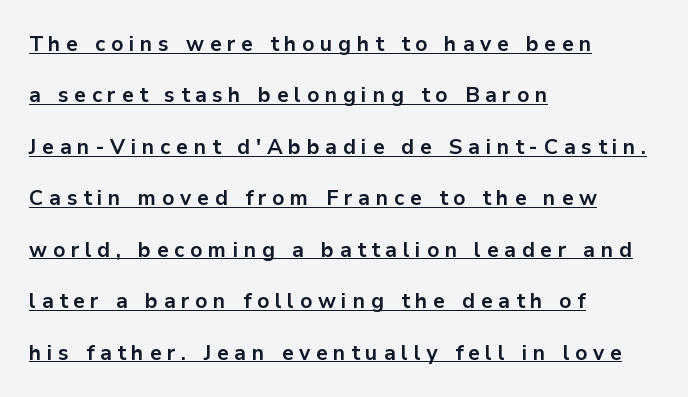
The image shows 21 px bold type, upright; set left-aligned, loose line spacing (2.45x), unusually wide letter spacing (+0.27 em), underlined.
